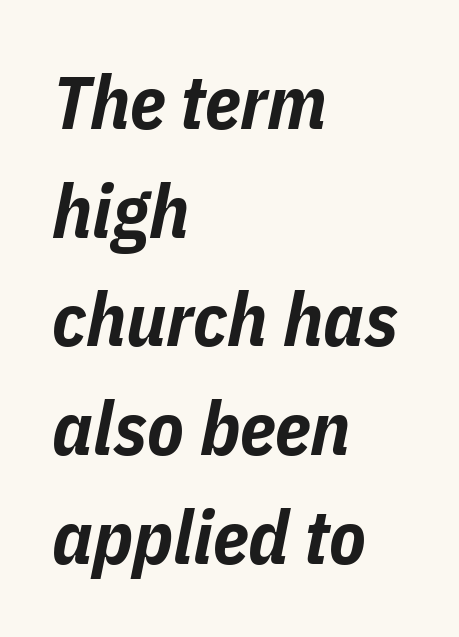
The image shows 75 px bold, condensed type, italic (leaning right); set left-aligned, normal line spacing (1.45x), normal letter spacing, not underlined; low stroke contrast and a medium x-height.
